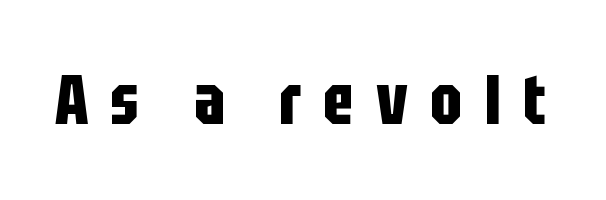
A bare baseline throughout the passage. Italic: no, the glyphs are upright roman. These words are printed bold, with thick strokes throughout. The face used here is proportionally spaced, like ordinary book or web type.
